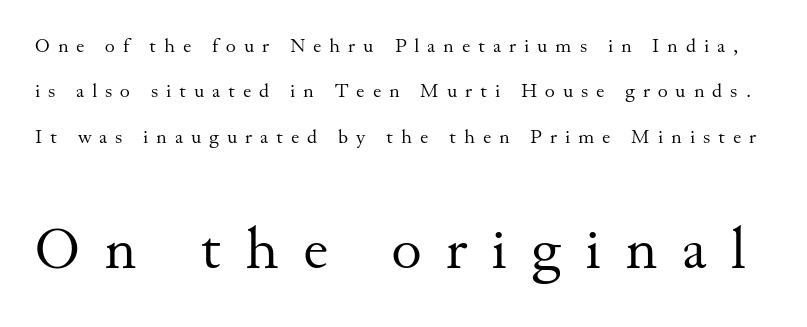
The image shows 58 px regular-weight serif type, upright; set loose line spacing (2.39x), unusually wide letter spacing (+0.42 em), not underlined; the second (bottom) block is 3.05x larger; medium stroke contrast and a small x-height.
